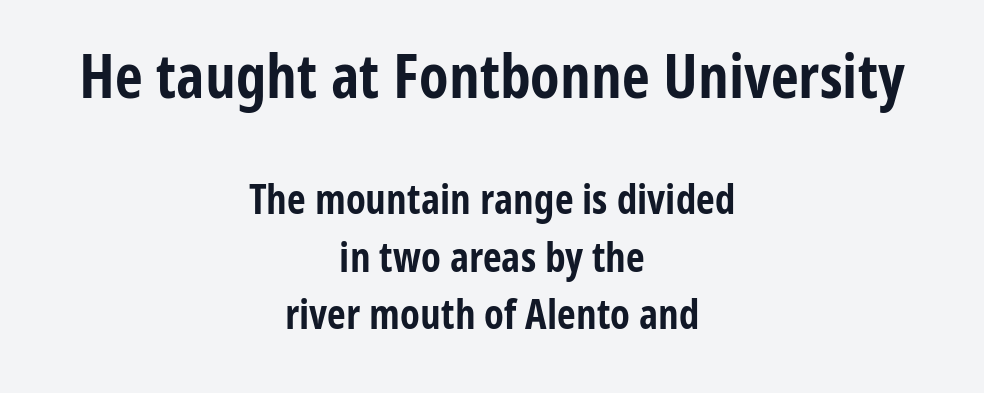
Q: Is the text bold? A: Yes.
Q: Is the text italic (slanted)? A: No, it is upright.
Q: Is the typeface a serif or a sans-serif typeface? A: Sans-serif.
Q: Is the text underlined? A: No.
Q: How is the paragraph aligned? A: Centered.
Q: Is the spacing between letters normal or unusually wide? A: Normal.
Q: Is the spacing between lines tight, normal or loose? A: Normal.
Q: Which block of text is set in a larger size, the first (top) or the second (bottom)? A: The first (top) one.
Q: Width (condensed, normal, or wide)? A: Condensed.
Q: Stroke contrast? A: Low.
Q: x-height? A: Medium.
Q: Monospaced? A: No.
